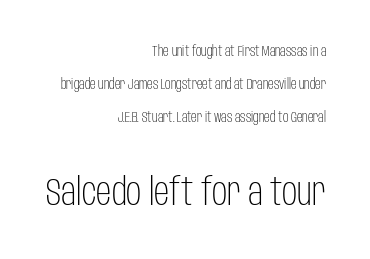
Note the varied advance widths — an 'i' is clearly narrower than an 'm'. A student would notice the bottom passage is typeset larger than what precedes it. I'd call this a sans setting — the letters go barefoot. The typesetting does not lean heavy: it is not bold. Rule under the text: the space is simply empty.
